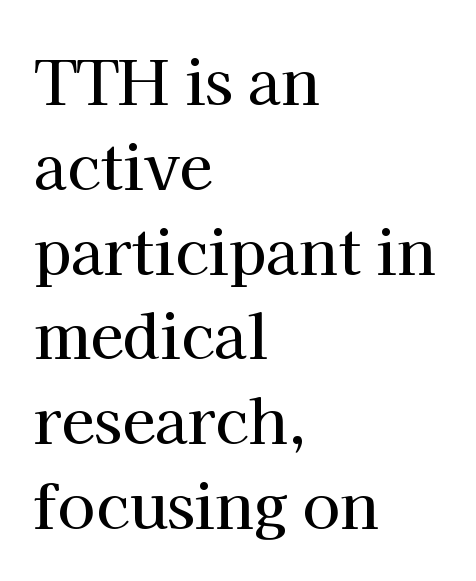
Q: Is the text italic (slanted)? A: No, it is upright.
Q: Is the typeface a serif or a sans-serif typeface? A: Serif.
Q: Is the text underlined? A: No.
Q: How is the paragraph aligned? A: Left-aligned.
Q: Is the spacing between letters normal or unusually wide? A: Normal.
Q: Is the spacing between lines tight, normal or loose? A: Normal.
Q: Width (condensed, normal, or wide)? A: Normal.
Q: Stroke contrast? A: High.
Q: x-height? A: Medium.
Q: Monospaced? A: No.
